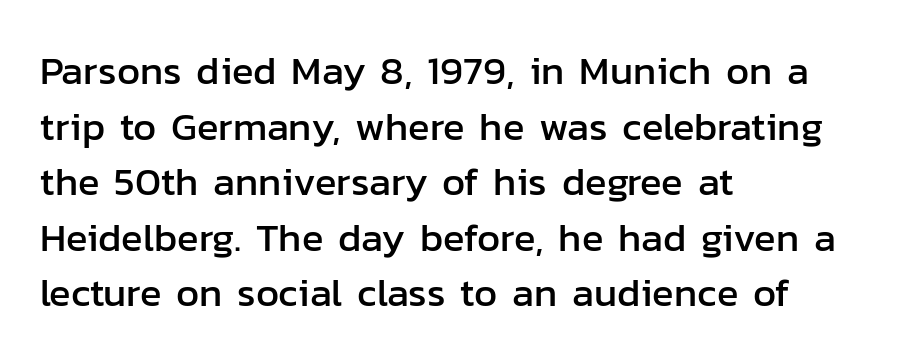
{"serif": "no", "italic": "no", "width": "normal", "stroke_contrast": "low", "x_height": "medium", "monospaced": "no", "underline": "no", "align": "left", "line_spacing": "normal", "line_spacing_ratio": 1.39, "letter_spacing": "normal", "letter_spacing_em": 0.0, "glyph_px": 40}
